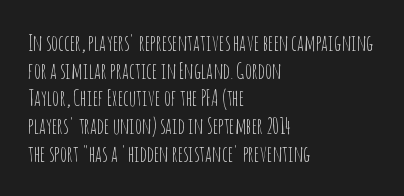
{"italic": "no", "bold": "no", "underline": "no", "align": "left", "line_spacing": "normal", "line_spacing_ratio": 1.26, "letter_spacing": "normal", "letter_spacing_em": 0.0, "glyph_px": 22}
